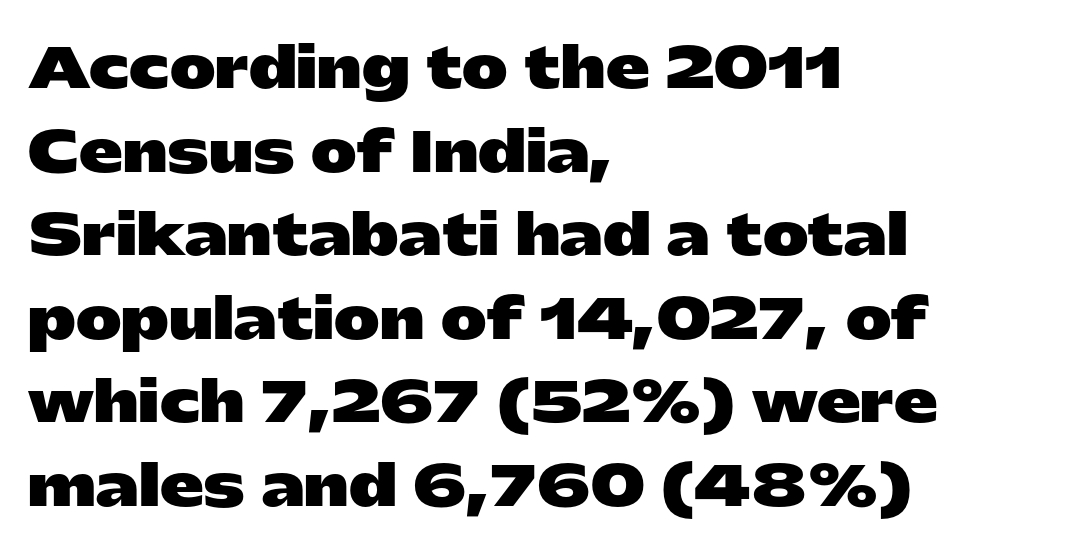
The image shows 55 px heavy, wide sans-serif type, upright; set left-aligned, normal line spacing (1.52x), normal letter spacing, not underlined; low stroke contrast and a medium x-height.
